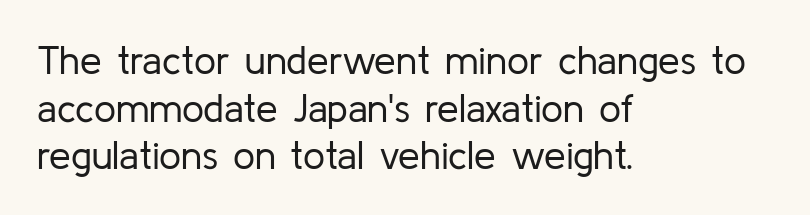
Which margin do the lines hug? The left one — the right edge is uneven. Characters remain perfectly vertical along every line. In terms of letterspacing, this is plain default setting. Think standard paragraph weight, or any step lighter than that. Type without underlining.
